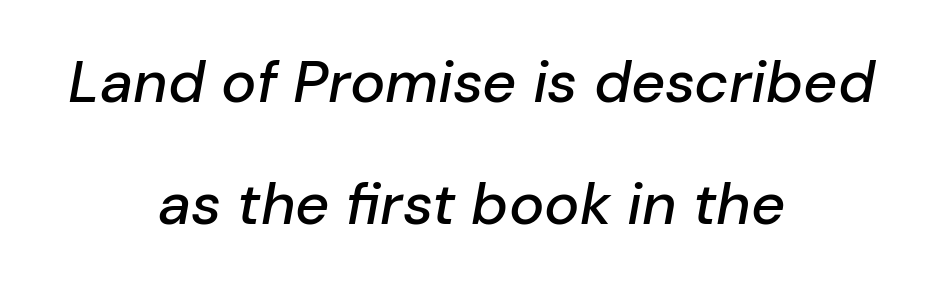
{"italic": "yes", "lean": "right", "slant_degrees": 10, "width": "normal", "stroke_contrast": "low", "x_height": "medium", "monospaced": "no", "underline": "no", "align": "center", "line_spacing": "loose", "line_spacing_ratio": 2.07, "letter_spacing": "normal", "letter_spacing_em": 0.0, "glyph_px": 59}
